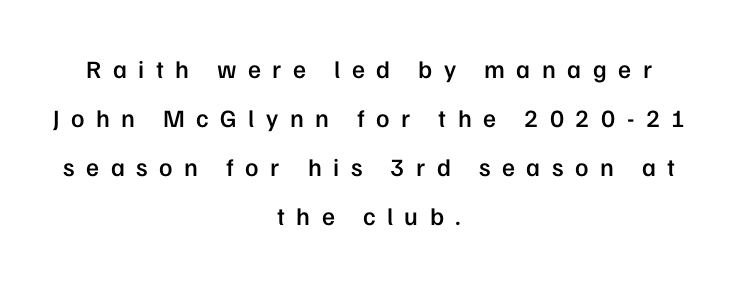
Horizontal bands of white between lines are thick stripes. Tall strokes in this sample are plumb rather than angled. Underlining? Definitely not there. Tracking value appears strongly positive — letters spread wide.
